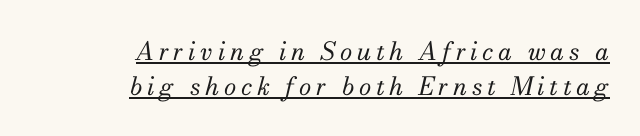
{"italic": "yes", "lean": "right", "slant_degrees": 13, "bold": "no", "underline": "yes", "align": "right", "line_spacing": "normal", "line_spacing_ratio": 1.39, "glyph_px": 25}
